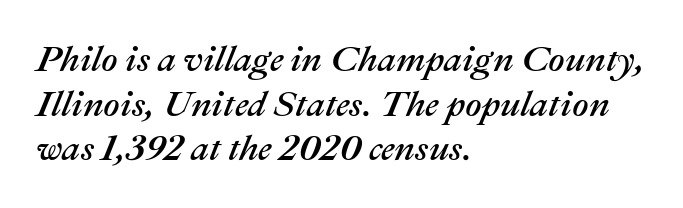
Proportional: the letters do not fall into vertical columns. The glyphs look as if they've been sheared to an angle. Left-aligned paragraph, ragged on the right. You could call the tracking neutral — neither tight nor loose.
